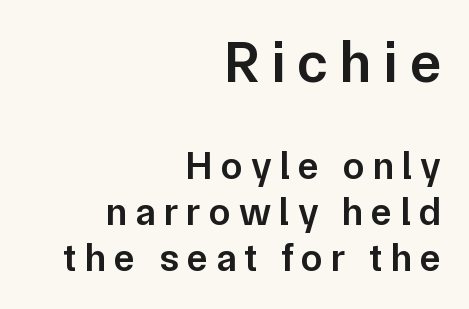
Q: Is the text bold? A: Semi-bold.
Q: Is the text italic (slanted)? A: No, it is upright.
Q: Is the typeface a serif or a sans-serif typeface? A: Sans-serif.
Q: Is the text underlined? A: No.
Q: How is the paragraph aligned? A: Right-aligned.
Q: Is the spacing between letters normal or unusually wide? A: Unusually wide.
Q: Which block of text is set in a larger size, the first (top) or the second (bottom)? A: The first (top) one.
Q: Width (condensed, normal, or wide)? A: Normal.
Q: Stroke contrast? A: Low.
Q: x-height? A: Medium.
Q: Monospaced? A: No.
